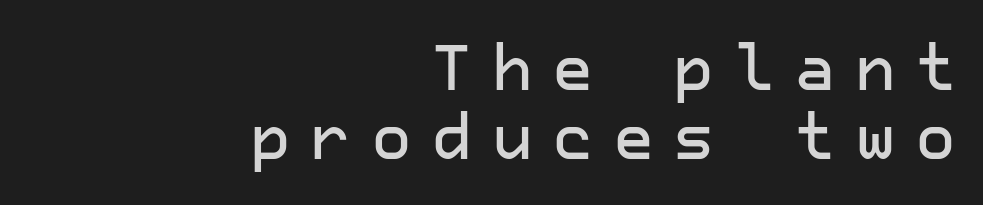
All the whitespace from short lines collects on the left. The vertical gap from one line to the next is small. In terms of posture, this sample is upright. These lines are composed in type without serifs.
